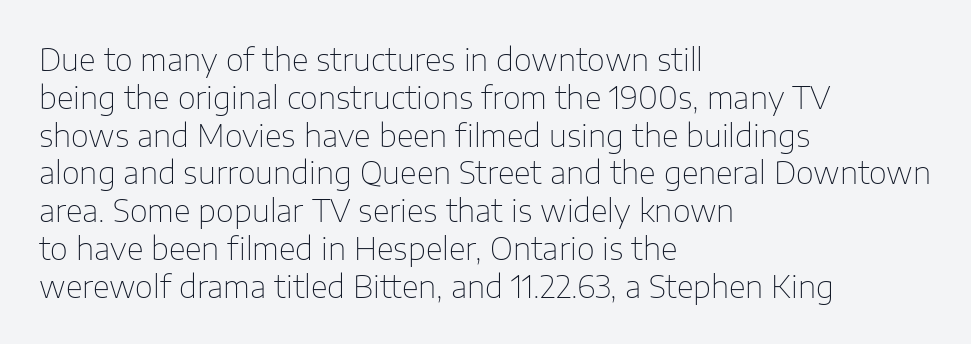
In terms of letterspacing, this is plain default setting. Line starts are locked; line ends wander. You can tell it's not italic because the verticals are truly vertical. A sans-serif font was chosen for this passage. Think of a printed novel: that variable character pitch is what you see here.
